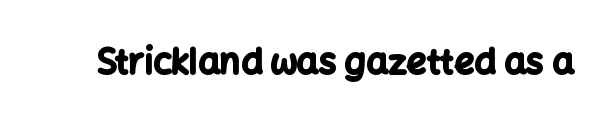
Q: Is the text bold? A: Yes.
Q: Is the text italic (slanted)? A: No, it is upright.
Q: Is the typeface a serif or a sans-serif typeface? A: Sans-serif.
Q: Is the text underlined? A: No.
Q: Is the spacing between letters normal or unusually wide? A: Normal.
Q: Width (condensed, normal, or wide)? A: Normal.
Q: Stroke contrast? A: Low.
Q: x-height? A: Medium.
Q: Monospaced? A: No.
